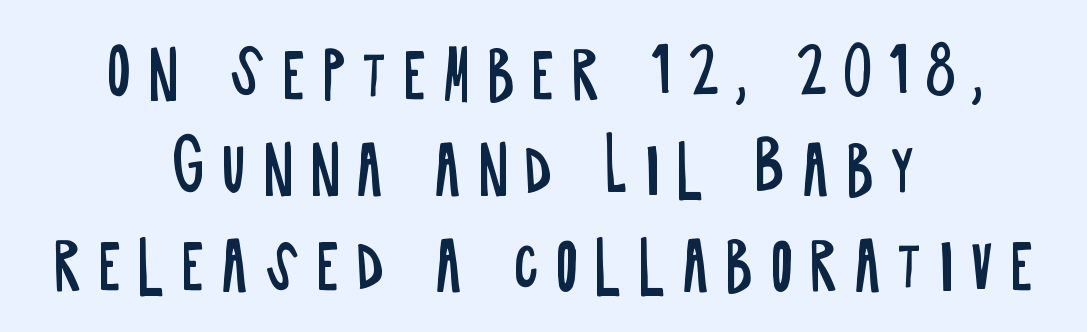
{"serif": "no", "italic": "no", "bold": "no", "weight": "regular", "width": "condensed", "stroke_contrast": "low", "x_height": "large", "monospaced": "no", "underline": "no", "align": "center", "line_spacing": "normal", "line_spacing_ratio": 1.54, "letter_spacing": "wide", "letter_spacing_em": 0.26, "glyph_px": 62}
